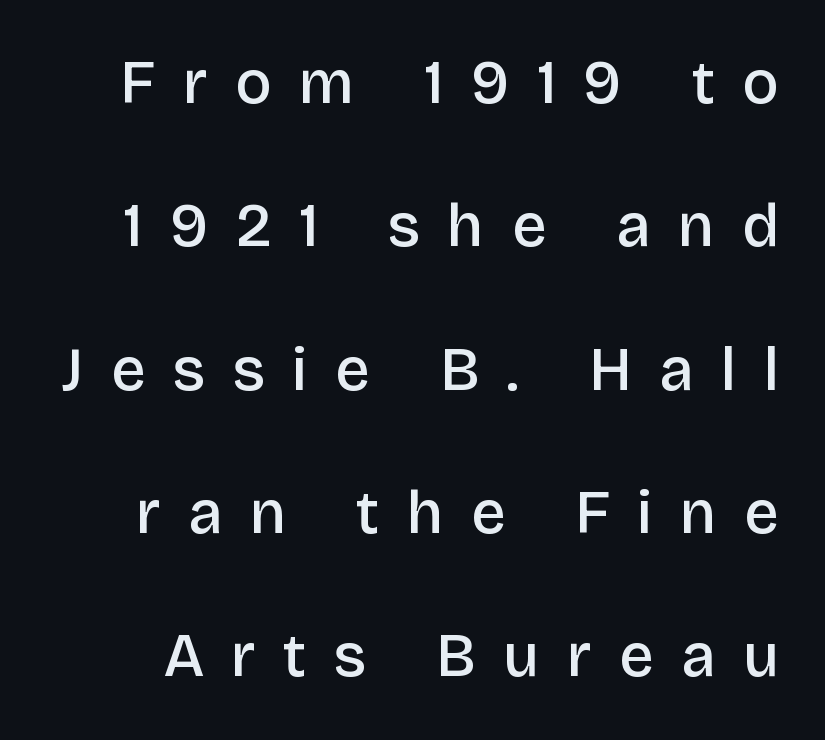
{"serif": "no", "italic": "no", "bold": "semi", "weight": "semibold", "width": "normal", "stroke_contrast": "low", "x_height": "large", "monospaced": "no", "underline": "no", "line_spacing": "loose", "line_spacing_ratio": 2.35, "letter_spacing": "wide", "letter_spacing_em": 0.45, "glyph_px": 61}
